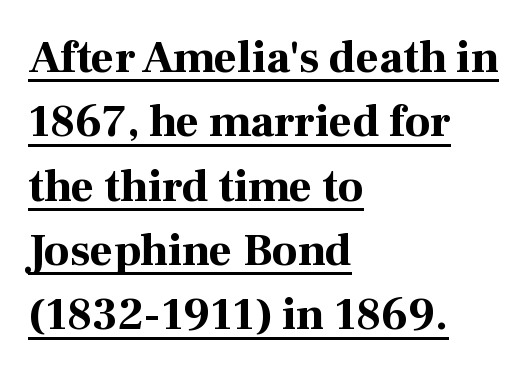
Q: Is the text bold? A: Yes.
Q: Is the text italic (slanted)? A: No, it is upright.
Q: Is the typeface a serif or a sans-serif typeface? A: Serif.
Q: Is the text underlined? A: Yes.
Q: How is the paragraph aligned? A: Left-aligned.
Q: Is the spacing between letters normal or unusually wide? A: Normal.
Q: Is the spacing between lines tight, normal or loose? A: Normal.
Q: Width (condensed, normal, or wide)? A: Normal.
Q: Stroke contrast? A: High.
Q: x-height? A: Medium.
Q: Monospaced? A: No.
